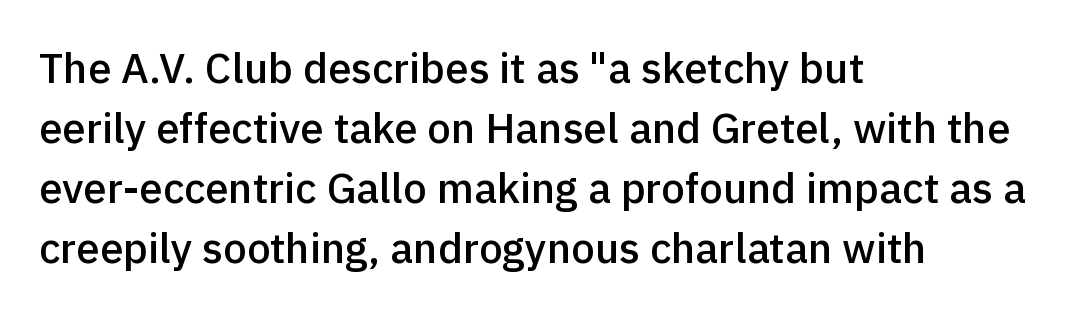
Examine the stroke ends and you'll find no serifs. The tracking reads as untouched default to a designer's eye. The lines in this sample share a left origin and differ only in where they stop. A fair bit of extra ink — the face is semibold, not bold.
